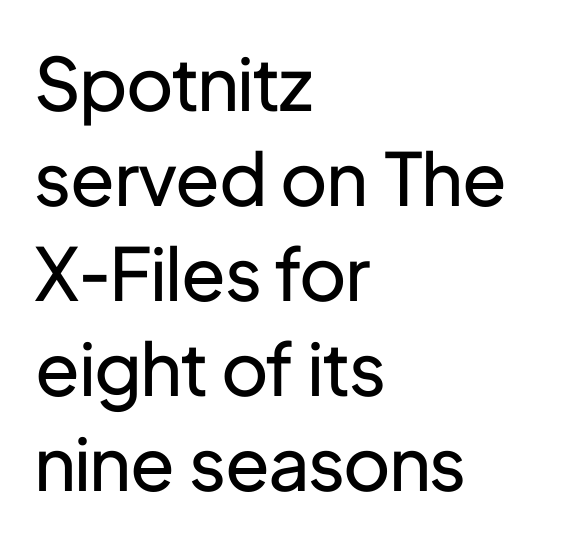
The image shows 73 px regular-weight sans-serif type, upright; set left-aligned, normal line spacing (1.3x), normal letter spacing, not underlined; low stroke contrast and a medium x-height.
